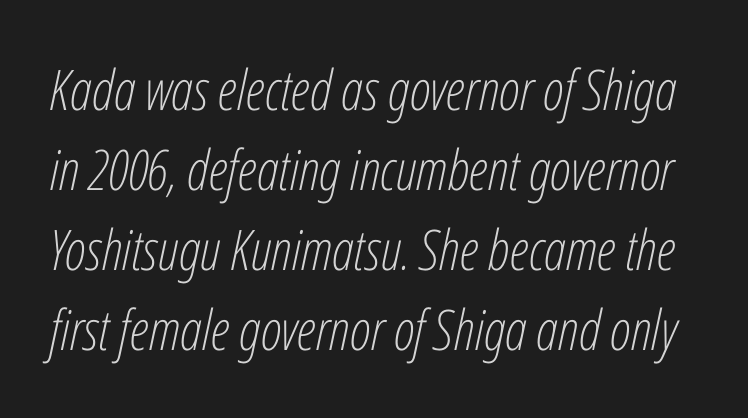
The image shows 56 px light, condensed type, italic (leaning right); set normal line spacing (1.43x), normal letter spacing, not underlined; low stroke contrast and a medium x-height.
